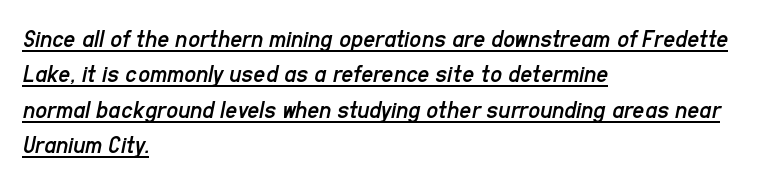
{"italic": "yes", "lean": "right", "slant_degrees": 11, "bold": "no", "underline": "yes", "align": "left", "line_spacing": "normal", "line_spacing_ratio": 1.36, "letter_spacing": "normal", "letter_spacing_em": 0.0, "glyph_px": 26}
